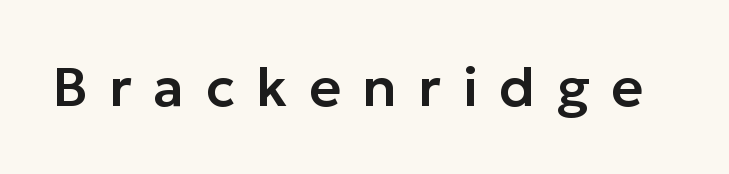
Q: Is the text italic (slanted)? A: No, it is upright.
Q: Is the typeface a serif or a sans-serif typeface? A: Sans-serif.
Q: Is the text underlined? A: No.
Q: Is the spacing between letters normal or unusually wide? A: Unusually wide.
Q: Width (condensed, normal, or wide)? A: Normal.
Q: Stroke contrast? A: Low.
Q: x-height? A: Medium.
Q: Monospaced? A: No.
